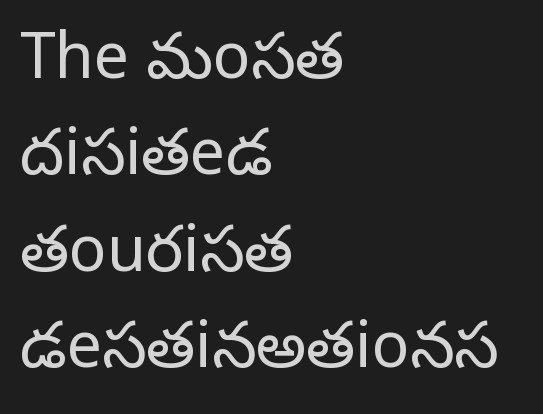
{"serif": "yes", "italic": "no", "bold": "no", "weight": "regular", "width": "normal", "stroke_contrast": "low", "x_height": "large", "monospaced": "no", "underline": "no", "align": "left", "line_spacing": "normal", "line_spacing_ratio": 1.53, "letter_spacing": "normal", "letter_spacing_em": 0.0, "glyph_px": 63}
